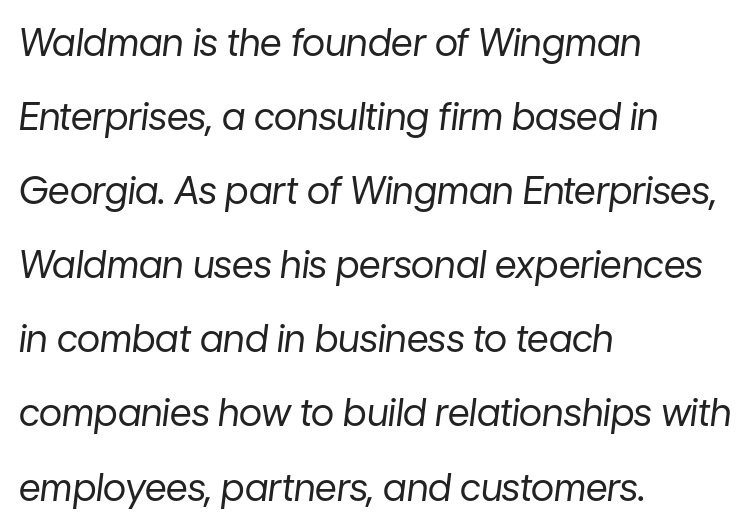
Q: Is the text bold? A: No.
Q: Is the text italic (slanted)? A: Yes, it leans right by about 7 degrees.
Q: Is the text underlined? A: No.
Q: How is the paragraph aligned? A: Left-aligned.
Q: Is the spacing between letters normal or unusually wide? A: Normal.
Q: Is the spacing between lines tight, normal or loose? A: Loose.
Q: Width (condensed, normal, or wide)? A: Normal.
Q: Stroke contrast? A: Low.
Q: x-height? A: Medium.
Q: Monospaced? A: No.
